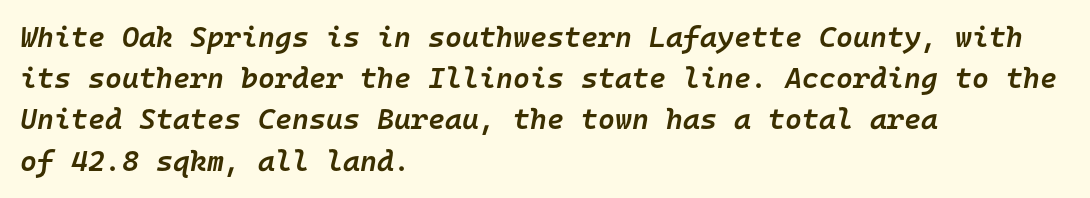
The image shows 29 px semibold type, italic (leaning right), monospaced; set left-aligned, normal line spacing (1.42x), normal letter spacing, not underlined; low stroke contrast and a medium x-height.
